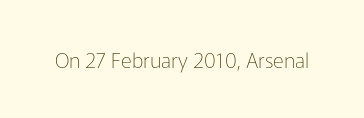
The passage shown is not underscored anywhere. The font's upright variant was chosen for this text. Stems here are at most as thick as an everyday book face. Observe the ordinary spacing: letters are neighbours, not strangers.
